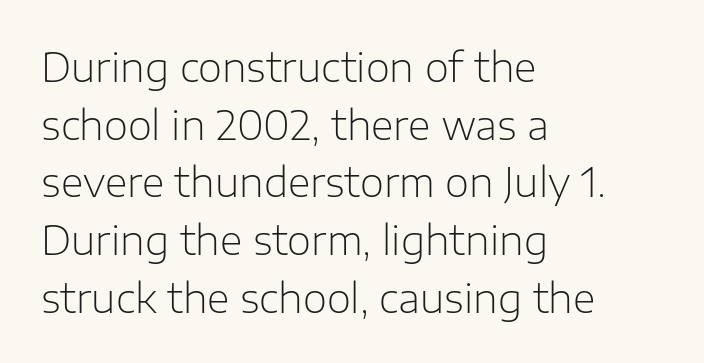
The strokes carry an ordinary text weight at most. Compared with a centered layout, this one pins lines to the left instead. Posture: upright roman. The type family on display is of the sans-serif kind.
